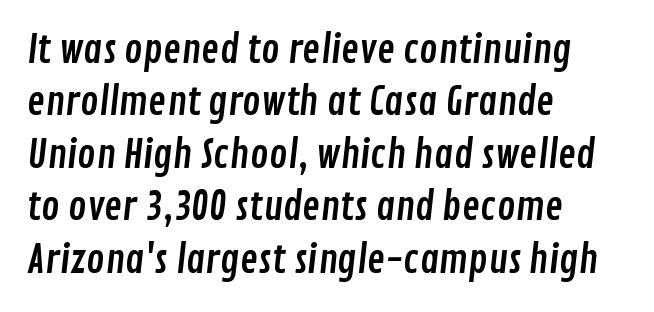
Q: Is the typeface a serif or a sans-serif typeface? A: Sans-serif.
Q: Is the text underlined? A: No.
Q: How is the paragraph aligned? A: Left-aligned.
Q: Is the spacing between letters normal or unusually wide? A: Normal.
Q: Is the spacing between lines tight, normal or loose? A: Normal.
Q: Width (condensed, normal, or wide)? A: Condensed.
Q: Stroke contrast? A: Low.
Q: x-height? A: Medium.
Q: Monospaced? A: No.
